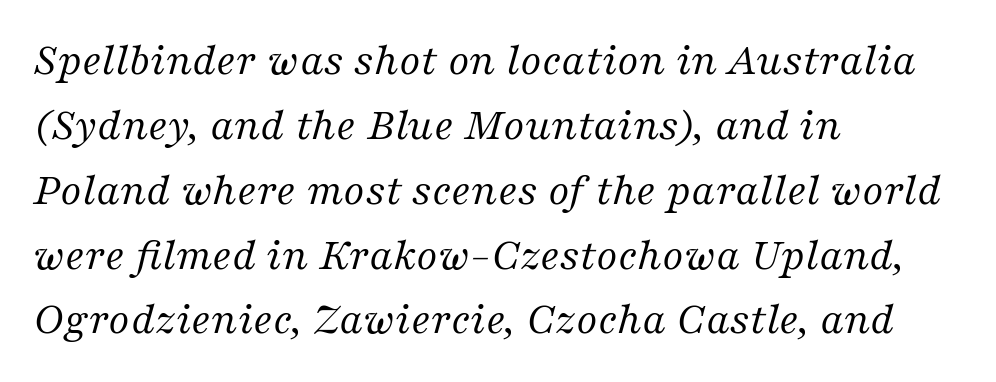
{"serif": "yes", "italic": "yes", "lean": "right", "slant_degrees": 16, "bold": "no", "weight": "regular", "width": "normal", "stroke_contrast": "medium", "x_height": "medium", "monospaced": "no", "underline": "no", "align": "left", "line_spacing": "normal", "line_spacing_ratio": 1.41, "letter_spacing": "normal", "letter_spacing_em": 0.0, "glyph_px": 46}
